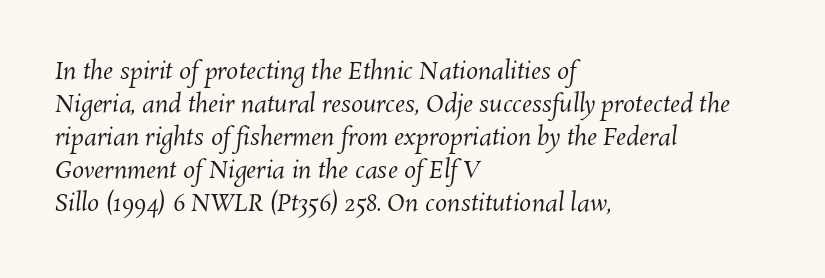
The image shows 24 px text type; set left-aligned, normal line spacing (1.38x), normal letter spacing, not underlined.
